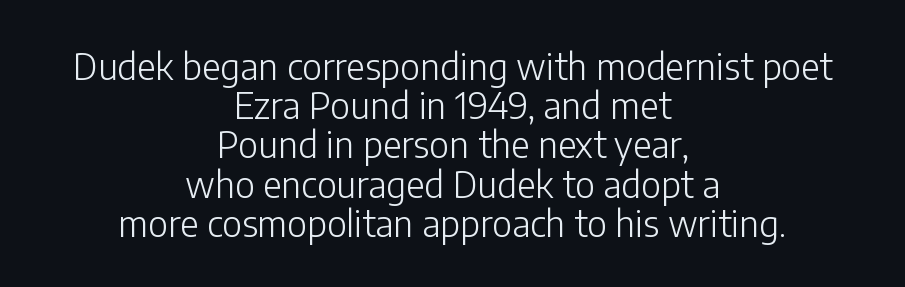
Q: Is the text bold? A: No.
Q: Is the text italic (slanted)? A: No, it is upright.
Q: Is the typeface a serif or a sans-serif typeface? A: Sans-serif.
Q: Is the text underlined? A: No.
Q: How is the paragraph aligned? A: Centered.
Q: Is the spacing between letters normal or unusually wide? A: Normal.
Q: Is the spacing between lines tight, normal or loose? A: Tight.
Q: Width (condensed, normal, or wide)? A: Normal.
Q: Stroke contrast? A: Low.
Q: x-height? A: Medium.
Q: Monospaced? A: No.
